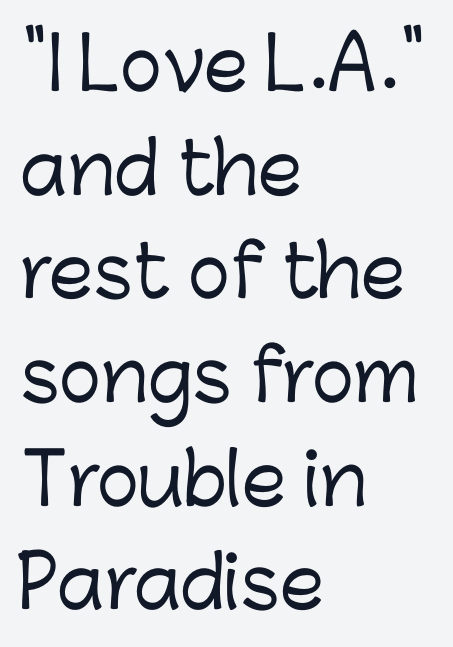
The image shows 71 px sans-serif type, upright; set left-aligned, normal line spacing (1.46x), normal letter spacing, not underlined; low stroke contrast and a medium x-height.
